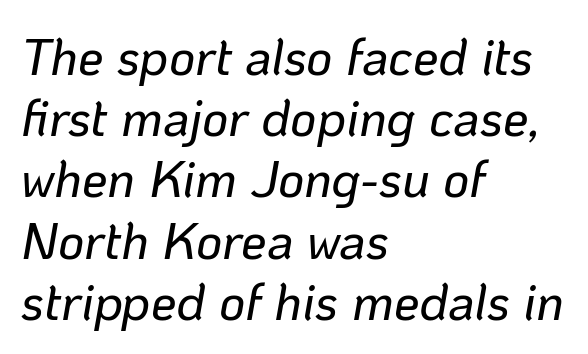
Q: Is the text italic (slanted)? A: Yes, it leans right by about 10 degrees.
Q: Is the text underlined? A: No.
Q: How is the paragraph aligned? A: Left-aligned.
Q: Is the spacing between letters normal or unusually wide? A: Normal.
Q: Width (condensed, normal, or wide)? A: Normal.
Q: Stroke contrast? A: Low.
Q: x-height? A: Medium.
Q: Monospaced? A: No.
